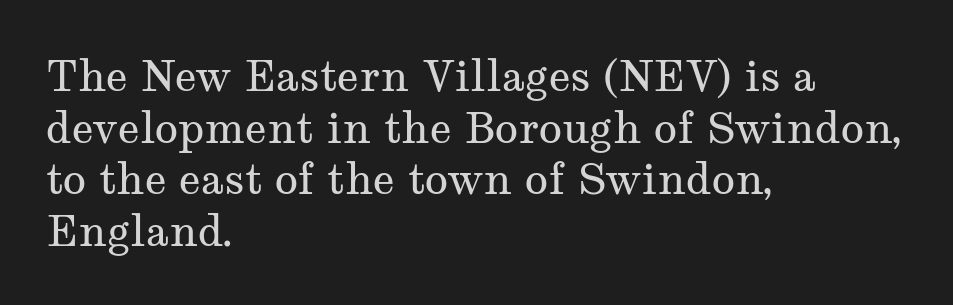
{"serif": "yes", "italic": "no", "bold": "no", "weight": "regular", "width": "wide", "stroke_contrast": "medium", "x_height": "medium", "monospaced": "no", "underline": "no", "align": "left", "line_spacing_ratio": 1.2, "letter_spacing": "normal", "letter_spacing_em": 0.0, "glyph_px": 43}
